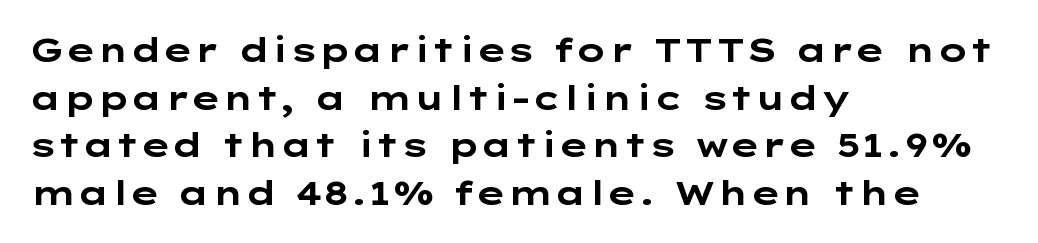
Q: Is the text bold? A: Yes.
Q: Is the text italic (slanted)? A: No, it is upright.
Q: Is the typeface a serif or a sans-serif typeface? A: Sans-serif.
Q: Is the text underlined? A: No.
Q: How is the paragraph aligned? A: Left-aligned.
Q: Is the spacing between letters normal or unusually wide? A: Normal.
Q: Is the spacing between lines tight, normal or loose? A: Normal.
Q: Width (condensed, normal, or wide)? A: Wide.
Q: Stroke contrast? A: Low.
Q: x-height? A: Medium.
